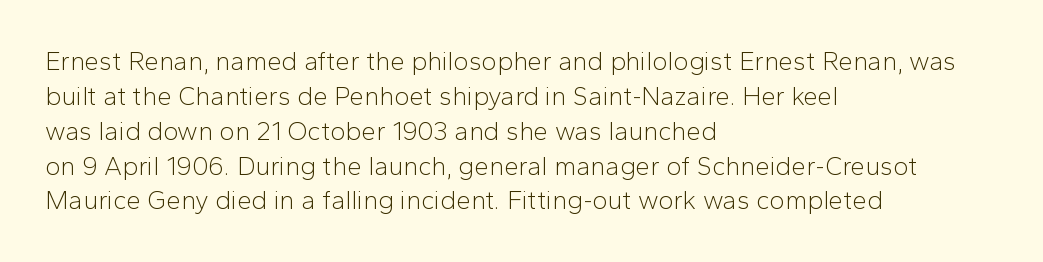
The strip under each line holds only bare page. Short note: letters normally spaced. The axis of the letterforms is exactly vertical. Line spacing here is normal. The rendering anchors every line to the left-hand side.
